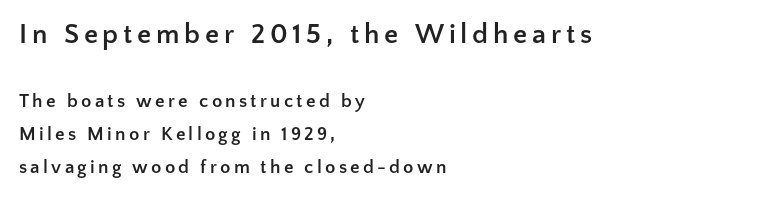
The image shows 28 px semibold sans-serif type, upright; set left-aligned, line spacing 1.73x, not underlined; the first (top) block is 1.47x larger; low stroke contrast and a medium x-height.
